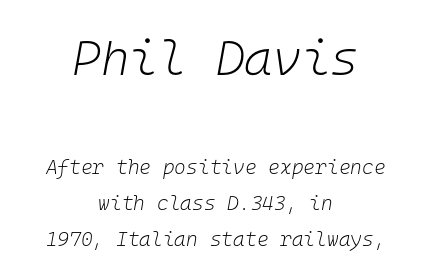
These lines are rendered in a fixed-pitch font. The font is comparable to plain body text, perhaps lighter. Honestly, there is no underline to notice here at all. Is the lower block the larger one? No — the upper block carries the bigger type. Teacher's note: observe the equal gaps on both sides — that is centered alignment. Does the lettering tilt? It does — this is italic.
